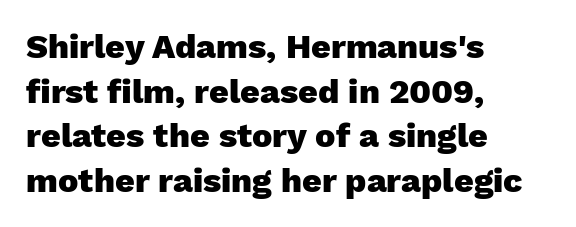
{"serif": "no", "italic": "no", "bold": "yes", "weight": "heavy", "width": "normal", "stroke_contrast": "low", "x_height": "medium", "monospaced": "no", "underline": "no", "align": "left", "line_spacing": "normal", "line_spacing_ratio": 1.31, "letter_spacing": "normal", "letter_spacing_em": 0.0, "glyph_px": 34}
